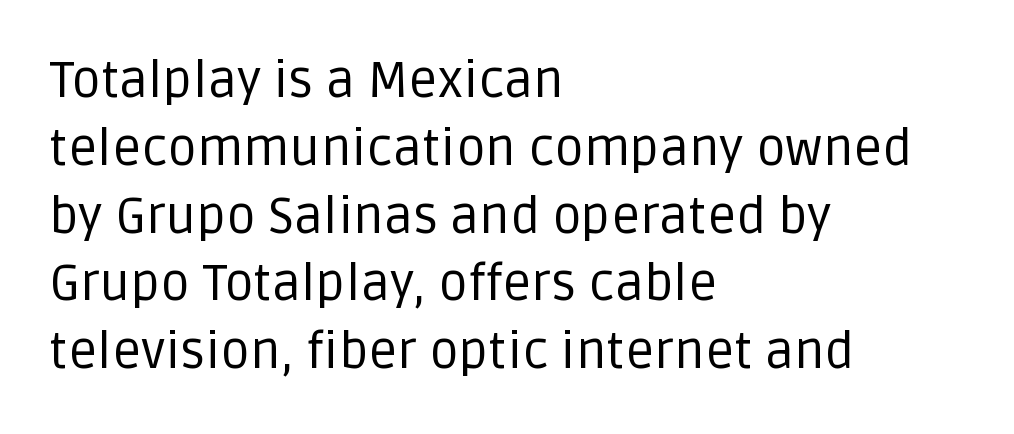
Q: Is the text bold? A: No.
Q: Is the text italic (slanted)? A: No, it is upright.
Q: Is the typeface a serif or a sans-serif typeface? A: Sans-serif.
Q: Is the text underlined? A: No.
Q: How is the paragraph aligned? A: Left-aligned.
Q: Is the spacing between letters normal or unusually wide? A: Normal.
Q: Is the spacing between lines tight, normal or loose? A: Normal.
Q: Width (condensed, normal, or wide)? A: Normal.
Q: Stroke contrast? A: Low.
Q: x-height? A: Large.
Q: Monospaced? A: No.
